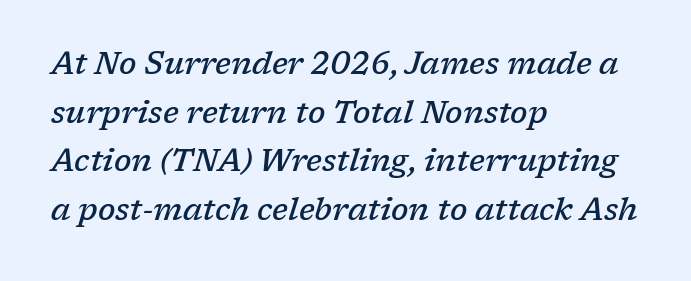
The image shows 31 px semibold serif type, italic (leaning right); set left-aligned, normal line spacing (1.57x), normal letter spacing, not underlined; low stroke contrast and a medium x-height.
